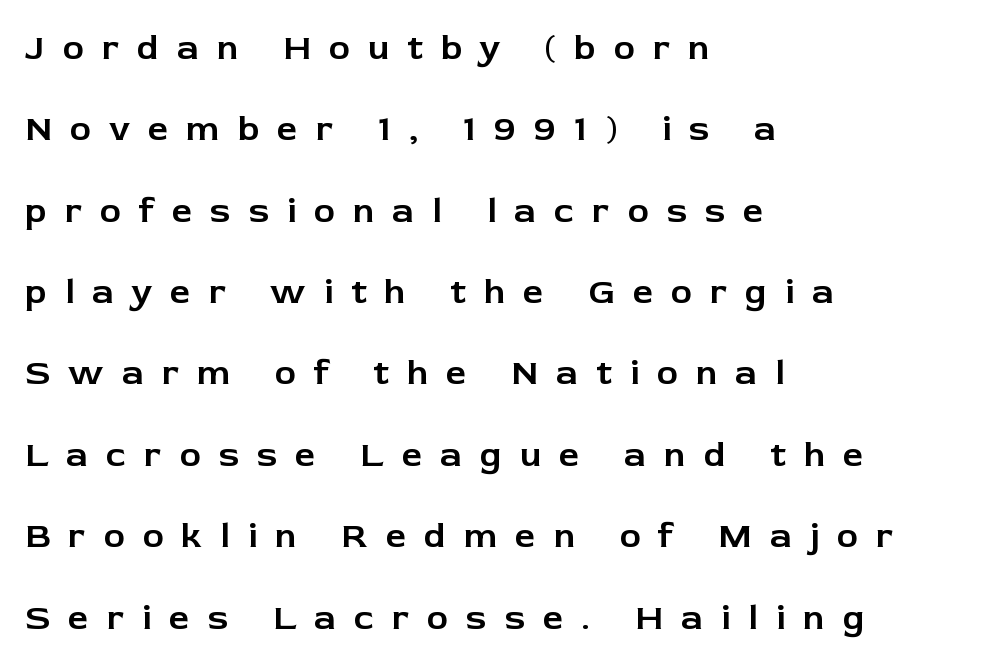
The image shows 36 px sans-serif type, upright; set left-aligned, loose line spacing (2.26x), unusually wide letter spacing (+0.5 em), not underlined; low stroke contrast and a medium x-height.
